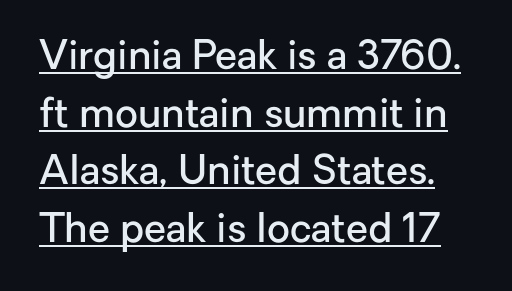
Font category for this specimen: sans-serif. Is this a fixed-width face? No — the glyphs have proportional, varying widths. Rows of type keep a routine distance in the vertical direction. Weight: semibold (demi). Tracking here is standard; glyphs follow each other at the usual distance. These lines were composed using upright roman letters.
